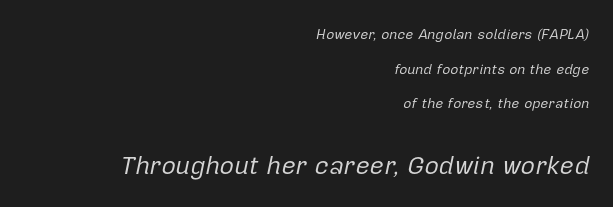
Q: Is the text bold? A: No.
Q: Is the text italic (slanted)? A: Yes, it leans right by about 12 degrees.
Q: Is the text underlined? A: No.
Q: How is the paragraph aligned? A: Right-aligned.
Q: Is the spacing between letters normal or unusually wide? A: Normal.
Q: Is the spacing between lines tight, normal or loose? A: Loose.
Q: Which block of text is set in a larger size, the first (top) or the second (bottom)? A: The second (bottom) one.
